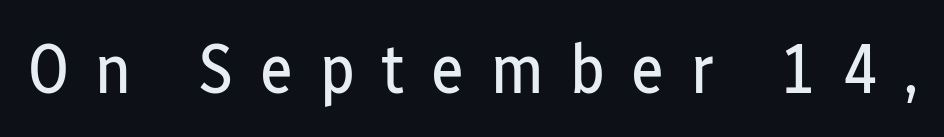
Q: Is the text bold? A: No.
Q: Is the text italic (slanted)? A: No, it is upright.
Q: Is the typeface a serif or a sans-serif typeface? A: Sans-serif.
Q: Is the text underlined? A: No.
Q: Is the spacing between letters normal or unusually wide? A: Unusually wide.
Q: Width (condensed, normal, or wide)? A: Condensed.
Q: Stroke contrast? A: Low.
Q: x-height? A: Medium.
Q: Monospaced? A: No.
